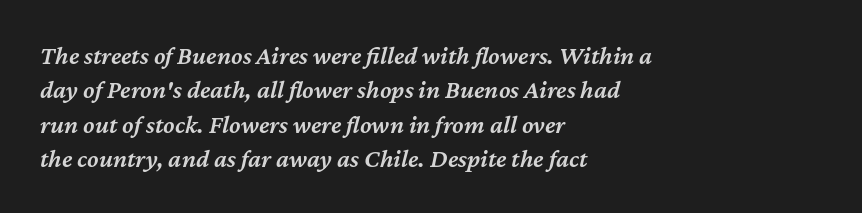
Q: Is the text bold? A: Semi-bold.
Q: Is the text italic (slanted)? A: Yes, it leans right by about 12 degrees.
Q: Is the text underlined? A: No.
Q: How is the paragraph aligned? A: Left-aligned.
Q: Is the spacing between letters normal or unusually wide? A: Normal.
Q: Is the spacing between lines tight, normal or loose? A: Normal.
